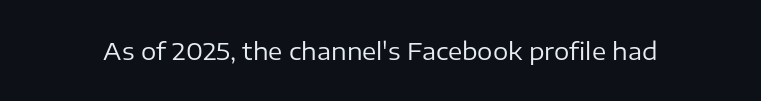
{"italic": "no", "bold": "no", "underline": "no", "letter_spacing": "normal", "letter_spacing_em": 0.0, "glyph_px": 24}
